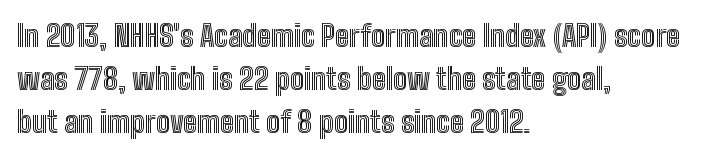
{"italic": "no", "width": "condensed", "x_height": "medium", "monospaced": "no", "underline": "no", "align": "left", "line_spacing": "normal", "line_spacing_ratio": 1.44, "letter_spacing": "normal", "letter_spacing_em": 0.0, "glyph_px": 30}
